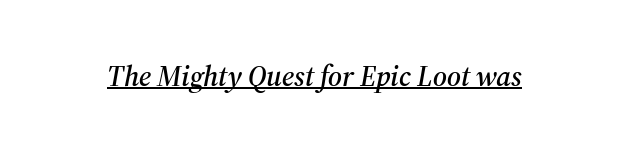
This rendering features underlined lettering. The axis of the letterforms is tilted away from vertical. The rendering shows small feet on the letterforms — a serif design. This sample uses plain, unmodified letter spacing. The letters advance in unequal steps, a hallmark of proportional type.
